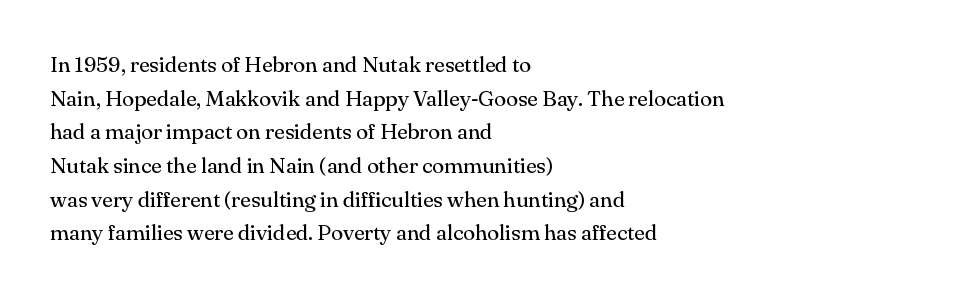
Q: Is the text bold? A: No.
Q: Is the text italic (slanted)? A: No, it is upright.
Q: Is the text underlined? A: No.
Q: How is the paragraph aligned? A: Left-aligned.
Q: Is the spacing between letters normal or unusually wide? A: Normal.
Q: Is the spacing between lines tight, normal or loose? A: Normal.
